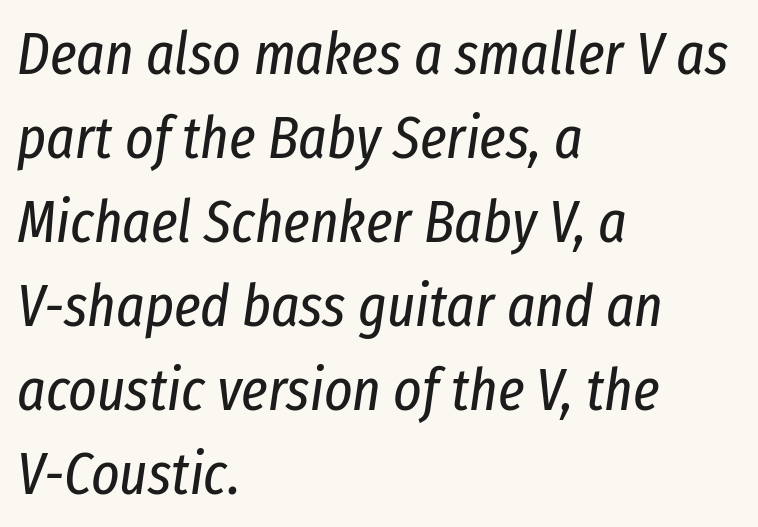
The image shows 60 px regular-weight, condensed type, italic (leaning right); set left-aligned, normal line spacing (1.4x), normal letter spacing, not underlined; low stroke contrast and a medium x-height.
